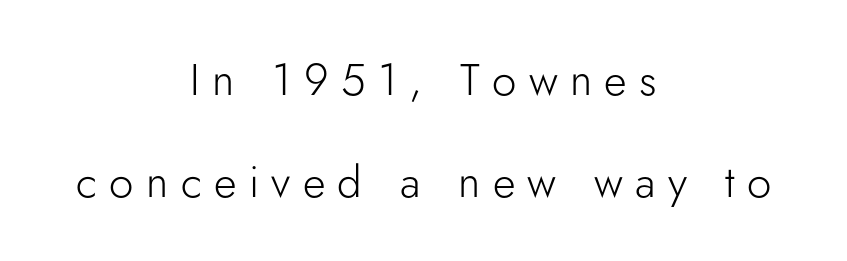
The image shows 44 px light sans-serif type, upright; set centered, loose line spacing (2.31x), unusually wide letter spacing (+0.28 em), not underlined; low stroke contrast and a small x-height.
